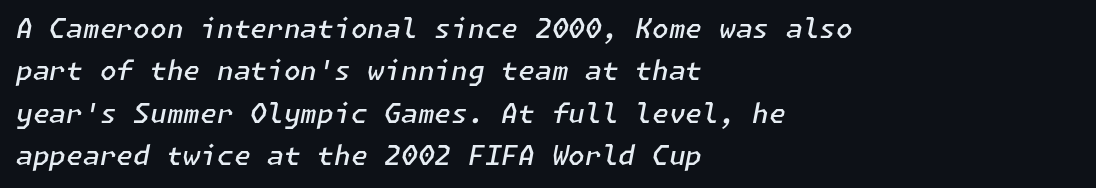
{"italic": "yes", "lean": "right", "slant_degrees": 11, "bold": "semi", "underline": "no", "align": "left", "line_spacing": "normal", "line_spacing_ratio": 1.57, "letter_spacing": "normal", "letter_spacing_em": 0.0, "glyph_px": 27}
